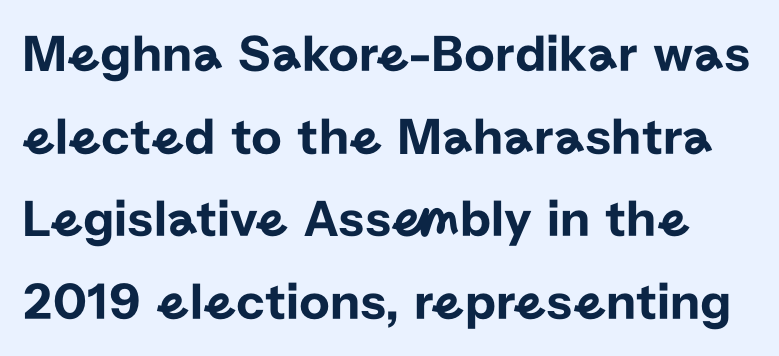
Q: Is the text italic (slanted)? A: No, it is upright.
Q: Is the typeface a serif or a sans-serif typeface? A: Sans-serif.
Q: Is the text underlined? A: No.
Q: Is the spacing between letters normal or unusually wide? A: Normal.
Q: Is the spacing between lines tight, normal or loose? A: Normal.
Q: Width (condensed, normal, or wide)? A: Normal.
Q: Stroke contrast? A: Low.
Q: x-height? A: Medium.
Q: Monospaced? A: No.
